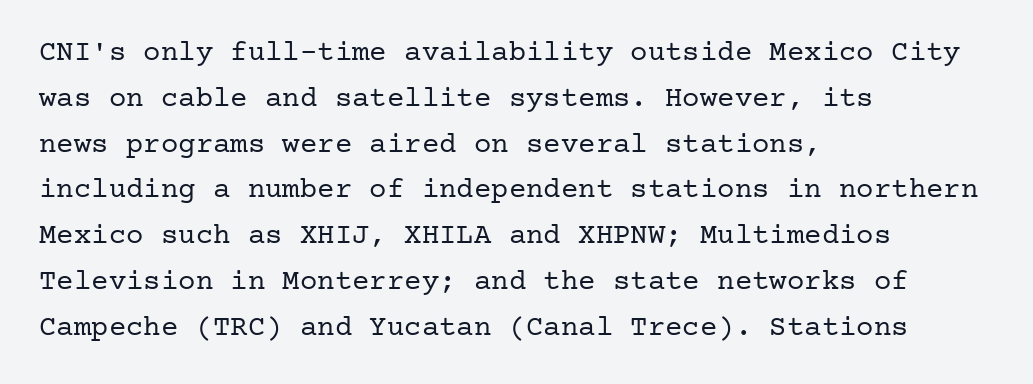
Q: Is the text bold? A: No.
Q: Is the text italic (slanted)? A: No, it is upright.
Q: Is the typeface a serif or a sans-serif typeface? A: Serif.
Q: Is the text underlined? A: No.
Q: How is the paragraph aligned? A: Left-aligned.
Q: Is the spacing between letters normal or unusually wide? A: Normal.
Q: Is the spacing between lines tight, normal or loose? A: Normal.
Q: Width (condensed, normal, or wide)? A: Normal.
Q: Stroke contrast? A: Low.
Q: x-height? A: Medium.
